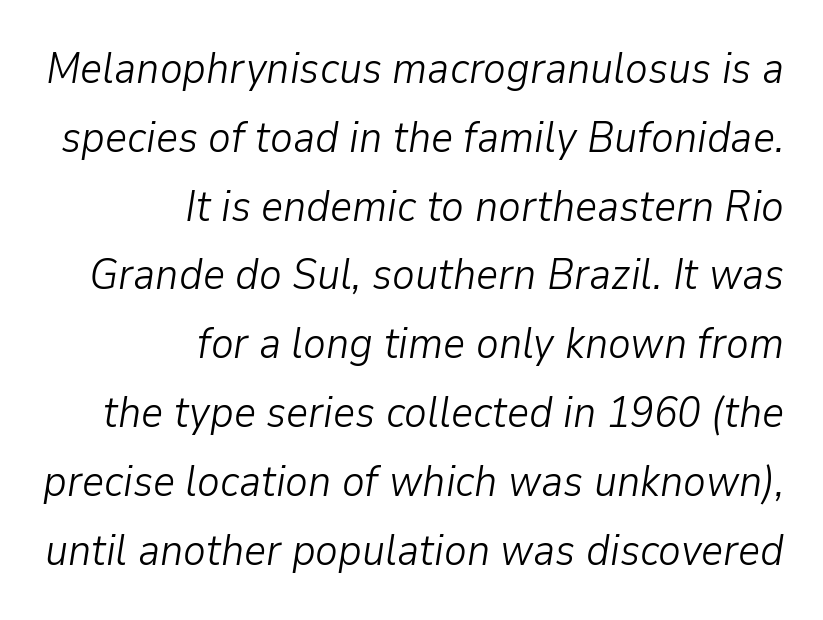
The image shows 43 px light type, italic (leaning right); set right-aligned, normal line spacing (1.6x), normal letter spacing, not underlined; low stroke contrast and a medium x-height.
